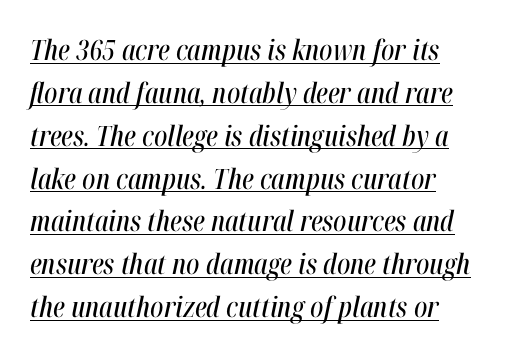
The image shows 28 px condensed type, italic (leaning right); set left-aligned, normal line spacing (1.53x), normal letter spacing, underlined; high stroke contrast and a medium x-height.
